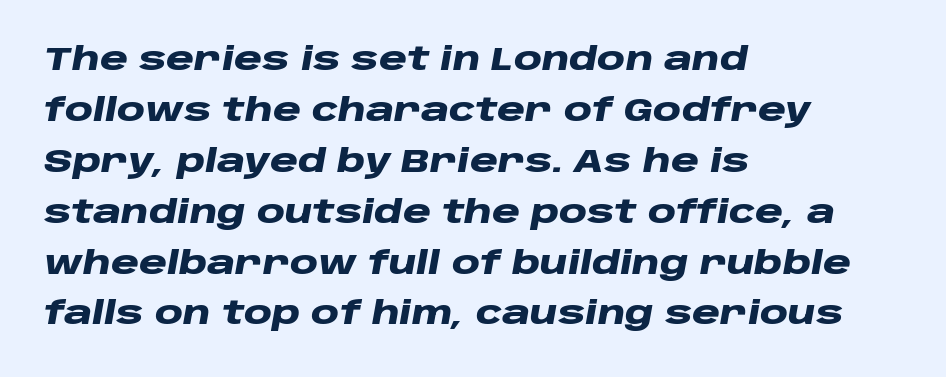
Q: Is the text bold? A: Yes.
Q: Is the text italic (slanted)? A: Yes, it leans right by about 10 degrees.
Q: Is the text underlined? A: No.
Q: How is the paragraph aligned? A: Left-aligned.
Q: Is the spacing between letters normal or unusually wide? A: Normal.
Q: Is the spacing between lines tight, normal or loose? A: Normal.
Q: Width (condensed, normal, or wide)? A: Wide.
Q: Stroke contrast? A: Low.
Q: x-height? A: Large.
Q: Monospaced? A: No.
